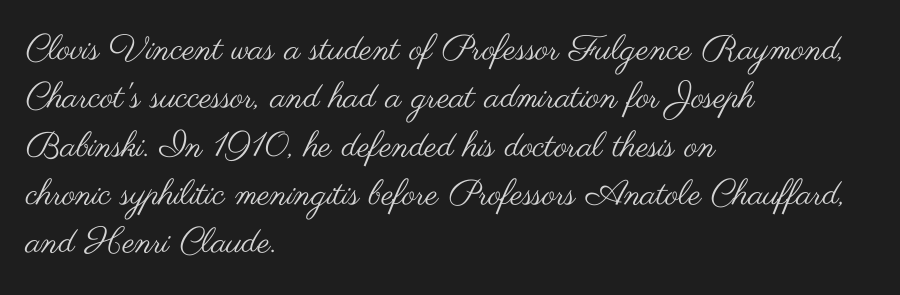
{"serif": "no", "bold": "no", "weight": "regular", "width": "wide", "stroke_contrast": "medium", "x_height": "small", "monospaced": "no", "underline": "no", "align": "left", "line_spacing": "normal", "line_spacing_ratio": 1.38, "letter_spacing": "normal", "letter_spacing_em": 0.0, "glyph_px": 35}
